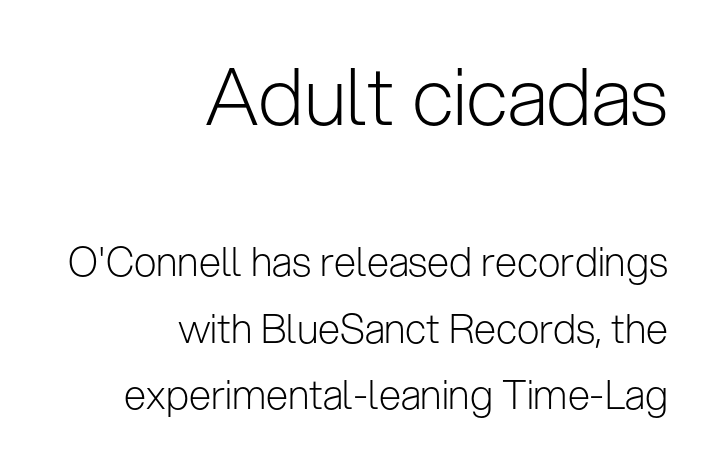
{"serif": "no", "italic": "no", "bold": "no", "weight": "light", "width": "normal", "stroke_contrast": "low", "x_height": "medium", "monospaced": "no", "underline": "no", "align": "right", "line_spacing": "normal", "line_spacing_ratio": 1.66, "letter_spacing": "normal", "letter_spacing_em": 0.0, "larger_block": "first", "size_ratio": 1.98, "glyph_px": 79}
